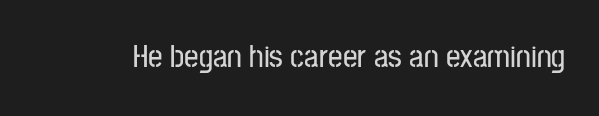
Q: Is the text italic (slanted)? A: No, it is upright.
Q: Is the typeface a serif or a sans-serif typeface? A: Sans-serif.
Q: Is the text underlined? A: No.
Q: Is the spacing between letters normal or unusually wide? A: Normal.
Q: Width (condensed, normal, or wide)? A: Condensed.
Q: Stroke contrast? A: Low.
Q: x-height? A: Medium.
Q: Monospaced? A: No.
